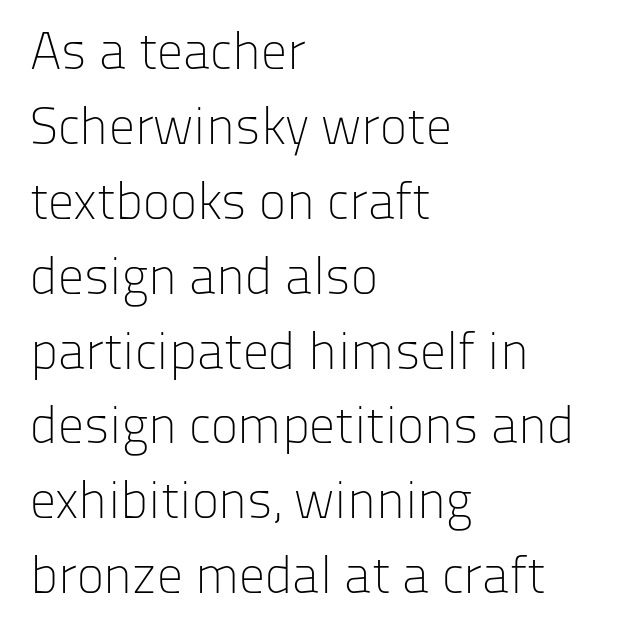
{"serif": "no", "italic": "no", "bold": "no", "weight": "light", "width": "normal", "stroke_contrast": "low", "x_height": "medium", "monospaced": "no", "underline": "no", "align": "left", "line_spacing": "normal", "line_spacing_ratio": 1.44, "letter_spacing": "normal", "letter_spacing_em": 0.0, "glyph_px": 52}
